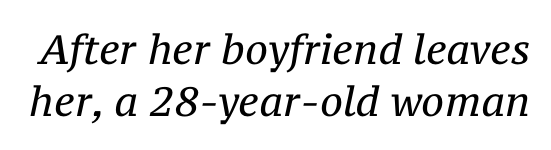
The image shows 41 px regular-weight serif type, italic (leaning right); set normal line spacing (1.27x), normal letter spacing, not underlined; medium stroke contrast and a medium x-height.
